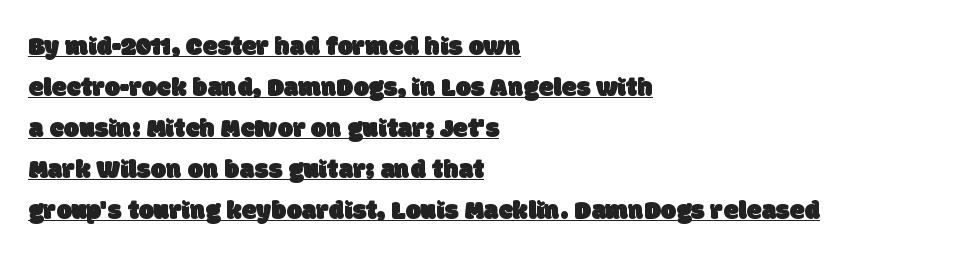
{"underline": "yes", "align": "left", "line_spacing": "normal", "line_spacing_ratio": 1.52, "letter_spacing": "normal", "letter_spacing_em": 0.0, "glyph_px": 27}
